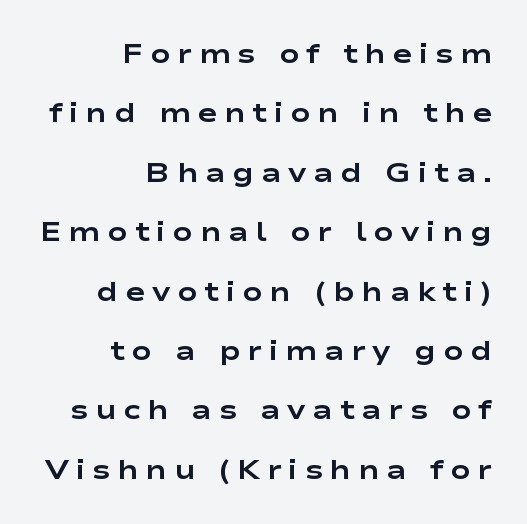
The image shows 27 px bold type, upright; set right-aligned, loose line spacing (2.2x), unusually wide letter spacing (+0.25 em), not underlined.
